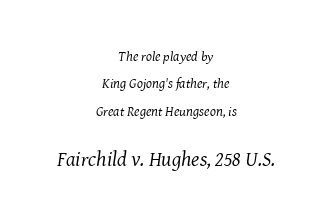
The composition opens small and finishes big. Neither beginnings nor endings align; midpoints do. Observe the lean: these are italic letterforms. A quiet, ordinary-to-light weight characterises the typeface. Anything drawn beneath the words? Only blank space.
